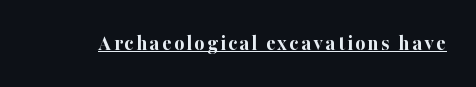
{"italic": "no", "bold": "yes", "underline": "yes", "glyph_px": 22}
